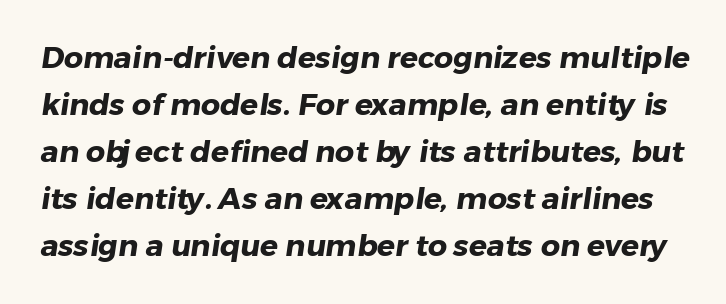
Check where the strokes stop: nothing finishes them off — pure sans. The strokes are fattened all the way to bold. Honestly, there is no underline to notice here at all. You could not count columns in this text — the font is proportionally spaced.
